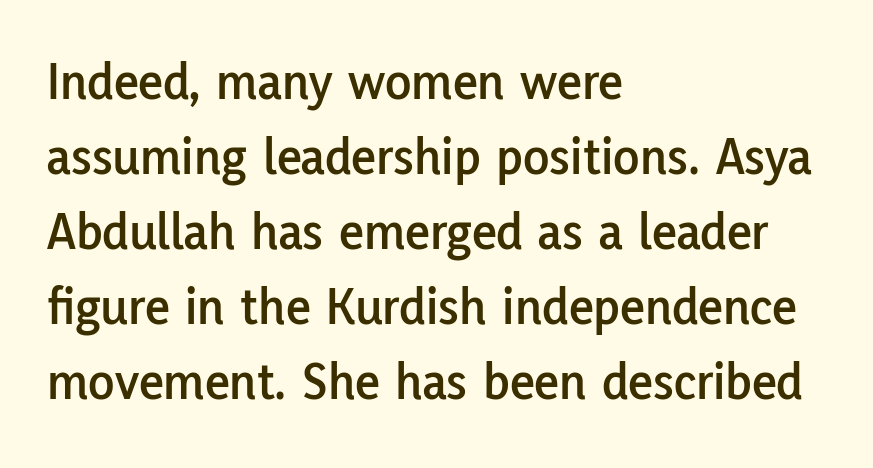
The image shows 54 px sans-serif type, upright; set left-aligned, normal line spacing (1.39x), normal letter spacing, not underlined; low stroke contrast and a medium x-height.
